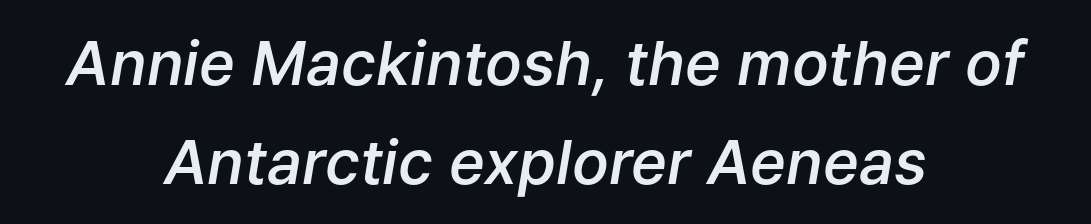
{"italic": "yes", "lean": "right", "slant_degrees": 9, "bold": "semi", "weight": "semibold", "width": "normal", "stroke_contrast": "low", "x_height": "medium", "monospaced": "no", "underline": "no", "align": "center", "line_spacing": "normal", "line_spacing_ratio": 1.62, "letter_spacing": "normal", "letter_spacing_em": 0.0, "glyph_px": 61}
